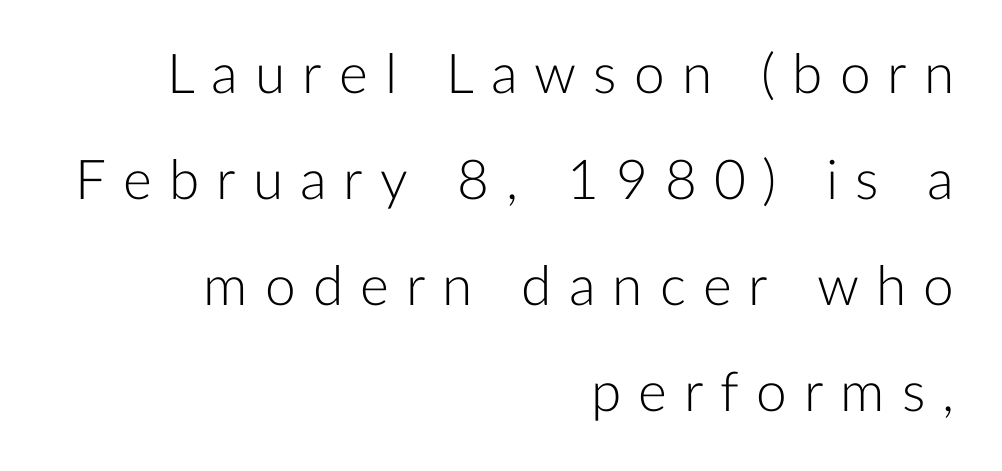
The image shows 55 px light sans-serif type, upright; set right-aligned, loose line spacing (1.93x), unusually wide letter spacing (+0.31 em), not underlined; low stroke contrast and a medium x-height.
